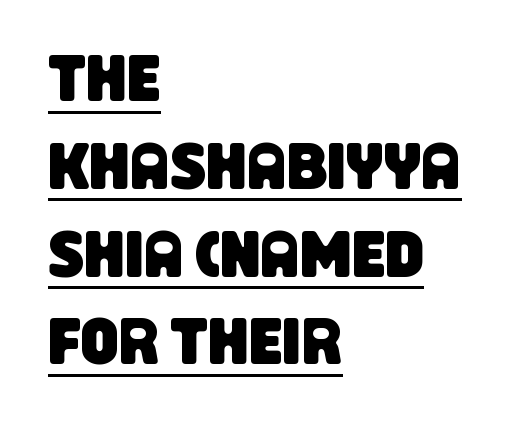
Q: Is the typeface a serif or a sans-serif typeface? A: Sans-serif.
Q: Is the text underlined? A: Yes.
Q: How is the paragraph aligned? A: Left-aligned.
Q: Is the spacing between letters normal or unusually wide? A: Normal.
Q: Is the spacing between lines tight, normal or loose? A: Normal.
Q: Width (condensed, normal, or wide)? A: Condensed.
Q: Stroke contrast? A: Low.
Q: x-height? A: Large.
Q: Monospaced? A: No.
